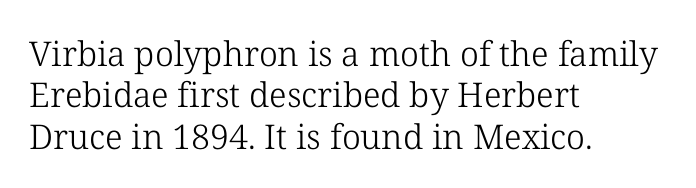
Descenders hang freely into open space. Italic: no, the glyphs are upright roman. Words appear dense and cohesive because spacing is normal. Each letter's strokes conclude with small projecting serifs. Each stroke keeps to a modest, everyday thickness or less.
